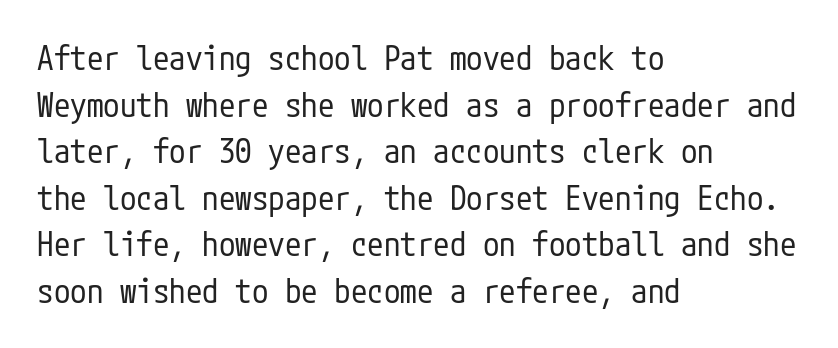
{"serif": "no", "italic": "no", "bold": "no", "weight": "regular", "width": "condensed", "stroke_contrast": "low", "x_height": "medium", "underline": "no", "align": "left", "line_spacing": "normal", "line_spacing_ratio": 1.41, "letter_spacing": "normal", "letter_spacing_em": 0.0, "glyph_px": 33}
